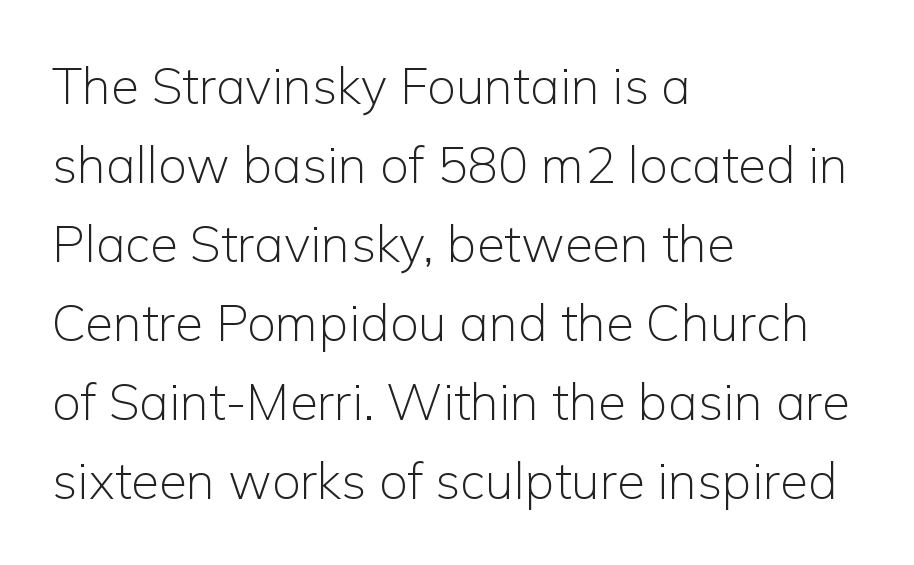
{"serif": "no", "italic": "no", "bold": "no", "weight": "light", "width": "normal", "stroke_contrast": "low", "x_height": "medium", "monospaced": "no", "underline": "no", "align": "left", "line_spacing": "normal", "line_spacing_ratio": 1.55, "letter_spacing": "normal", "letter_spacing_em": 0.0, "glyph_px": 51}
